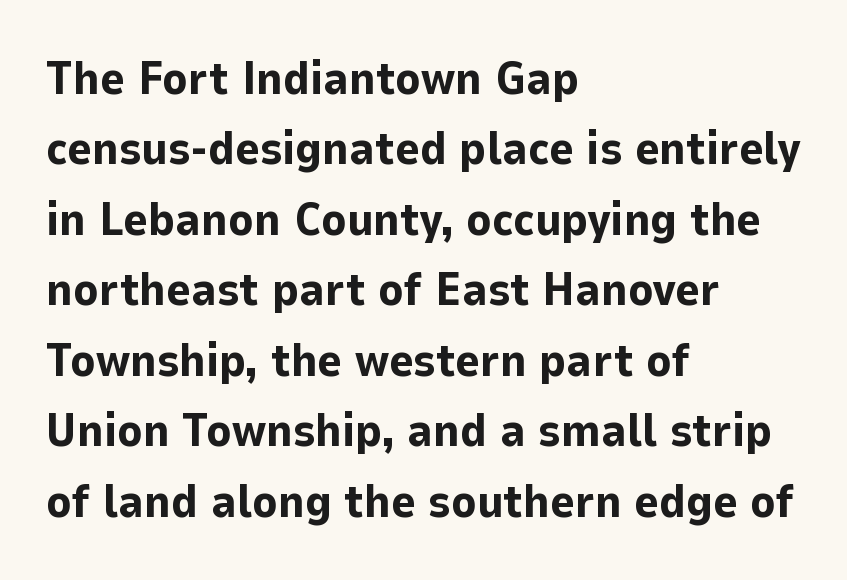
Casual observation: everything's shoved over to the left. Ascenders rise straight up at ninety degrees. The passage shown is typed in a proportional face where columns would drift. Note: no serifs on the glyphs.
